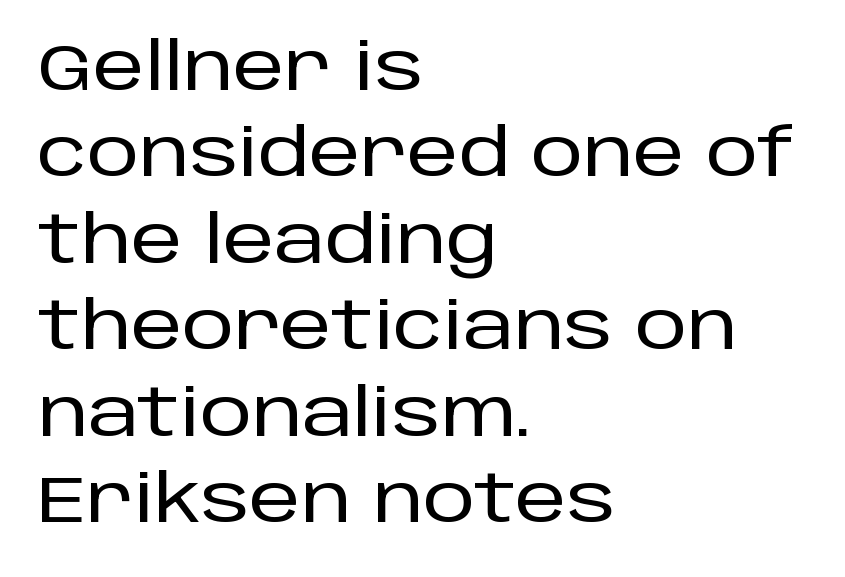
The image shows 65 px sans-serif type, upright; set left-aligned, normal line spacing (1.33x), normal letter spacing, not underlined; low stroke contrast and a large x-height.
